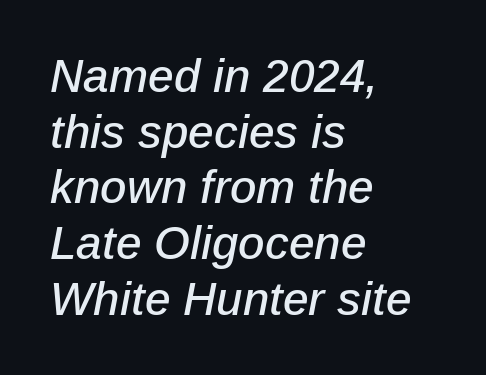
The string is rendered with underlining switched off. You can tell it's italic because the verticals aren't actually vertical. Look at the tracking — it's just the regular setting, nothing added. Looks like regular typesetting: each glyph gets only the width it needs.
